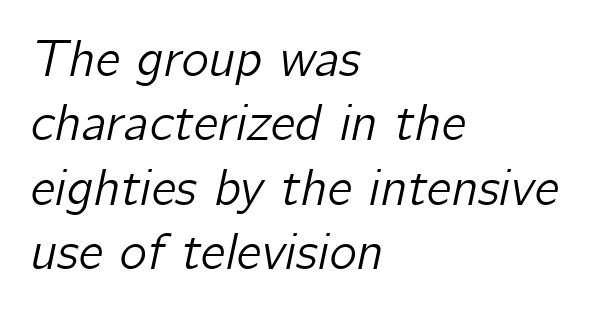
Default kerning and tracking; the words read as compact shapes. One-word summary of the alignment: left. Proportional: the letters do not fall into vertical columns. Posture: slanted.
